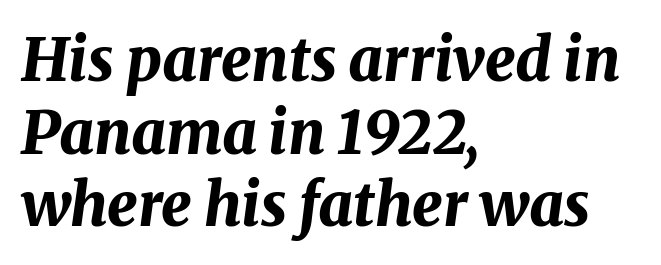
The image shows 60 px bold type, italic (leaning right); set left-aligned, line spacing 1.21x, normal letter spacing, not underlined; medium stroke contrast and a medium x-height.
